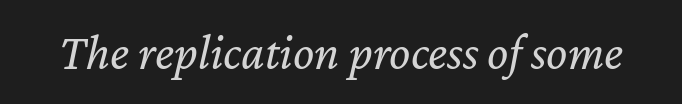
The image shows 50 px regular-weight type, italic (leaning right); set normal letter spacing, not underlined; low stroke contrast and a medium x-height.
